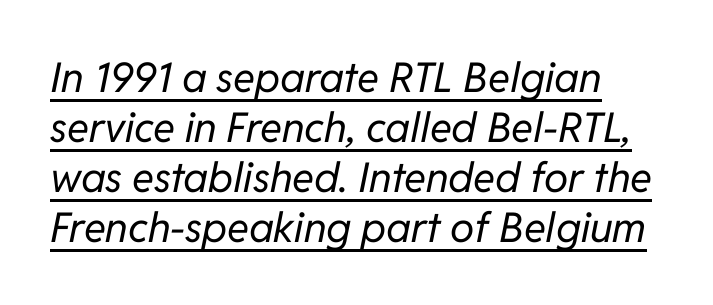
Q: Is the text bold? A: No.
Q: Is the text italic (slanted)? A: Yes, it leans right by about 11 degrees.
Q: Is the text underlined? A: Yes.
Q: How is the paragraph aligned? A: Left-aligned.
Q: Is the spacing between letters normal or unusually wide? A: Normal.
Q: Width (condensed, normal, or wide)? A: Normal.
Q: Stroke contrast? A: Low.
Q: x-height? A: Medium.
Q: Monospaced? A: No.
